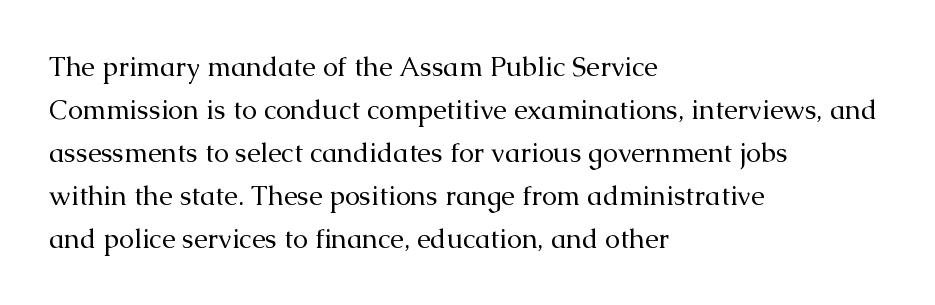
Q: Is the text bold? A: No.
Q: Is the text italic (slanted)? A: No, it is upright.
Q: Is the text underlined? A: No.
Q: How is the paragraph aligned? A: Left-aligned.
Q: Is the spacing between letters normal or unusually wide? A: Normal.
Q: Is the spacing between lines tight, normal or loose? A: Normal.
